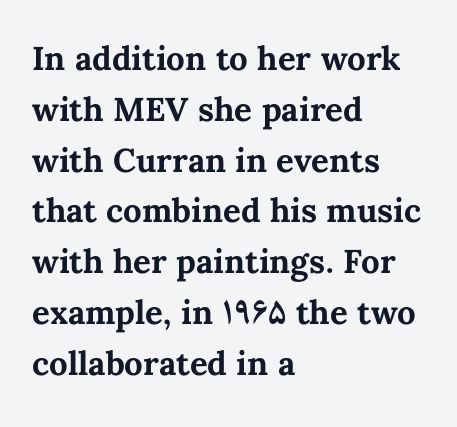
{"italic": "no", "bold": "yes", "weight": "bold", "width": "normal", "stroke_contrast": "medium", "x_height": "medium", "monospaced": "no", "underline": "no", "align": "left", "line_spacing": "normal", "line_spacing_ratio": 1.54, "letter_spacing": "normal", "letter_spacing_em": 0.0, "glyph_px": 33}
